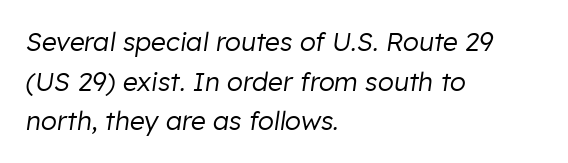
{"italic": "yes", "lean": "right", "slant_degrees": 8, "bold": "no", "underline": "no", "align": "left", "line_spacing": "normal", "line_spacing_ratio": 1.52, "letter_spacing": "normal", "letter_spacing_em": 0.0, "glyph_px": 26}
